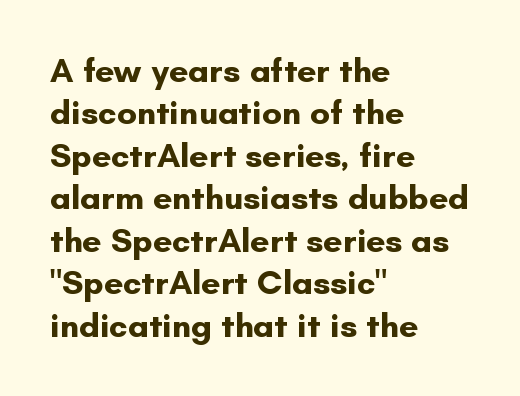
Observe the ordinary spacing: letters are neighbours, not strangers. The space beneath each line is pristine and unruled. Does the leading feel generous? No, just average. Note the varied advance widths — an 'i' is clearly narrower than an 'm'. This sample is left-justified, so line endings fall wherever the words run out. Posture: vertical.
